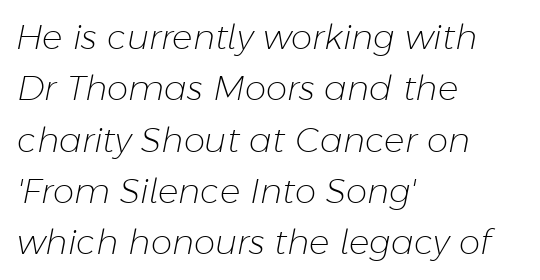
{"italic": "yes", "lean": "right", "slant_degrees": 11, "bold": "no", "weight": "light", "width": "normal", "stroke_contrast": "low", "x_height": "medium", "monospaced": "no", "underline": "no", "align": "left", "line_spacing": "normal", "line_spacing_ratio": 1.51, "letter_spacing": "normal", "letter_spacing_em": 0.0, "glyph_px": 34}
